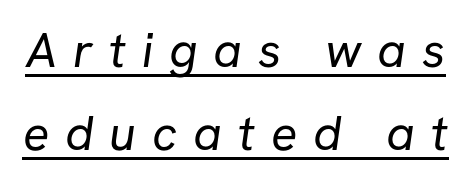
{"serif": "no", "bold": "no", "weight": "regular", "width": "normal", "stroke_contrast": "low", "x_height": "medium", "monospaced": "no", "underline": "yes", "line_spacing": "normal", "line_spacing_ratio": 1.7, "letter_spacing": "wide", "letter_spacing_em": 0.32, "glyph_px": 49}
